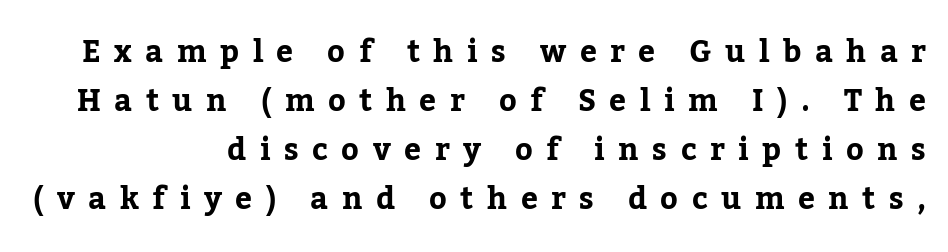
The image shows 30 px serif type, upright; set right-aligned, normal line spacing (1.63x), unusually wide letter spacing (+0.45 em), not underlined; low stroke contrast and a medium x-height.
